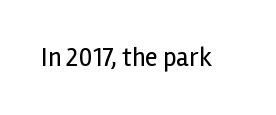
{"italic": "no", "bold": "no", "underline": "no", "letter_spacing": "normal", "letter_spacing_em": 0.0, "glyph_px": 26}
